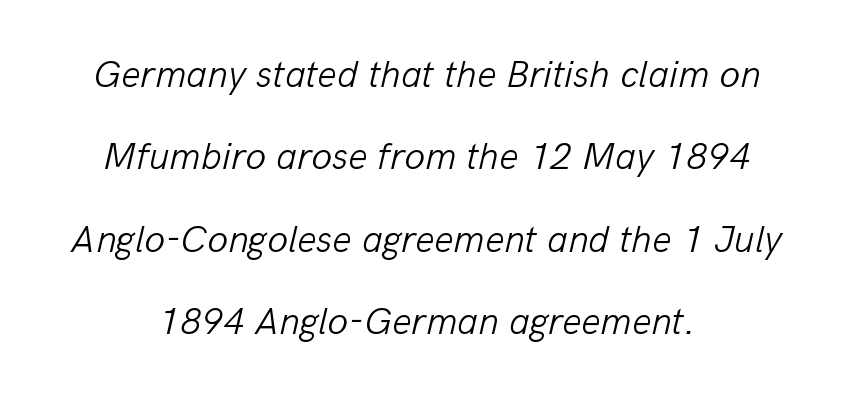
The image shows 38 px light type, italic (leaning right); set centered, loose line spacing (2.17x), normal letter spacing, not underlined; low stroke contrast and a medium x-height.
